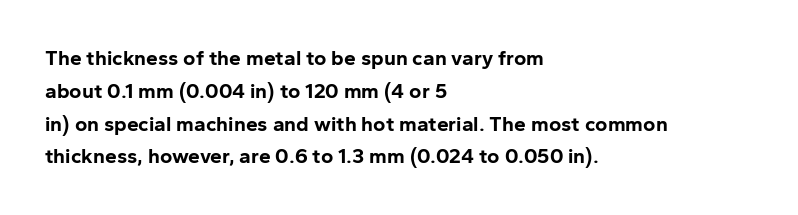
Q: Is the text bold? A: Yes.
Q: Is the text italic (slanted)? A: No, it is upright.
Q: Is the text underlined? A: No.
Q: How is the paragraph aligned? A: Left-aligned.
Q: Is the spacing between letters normal or unusually wide? A: Normal.
Q: Is the spacing between lines tight, normal or loose? A: Normal.
